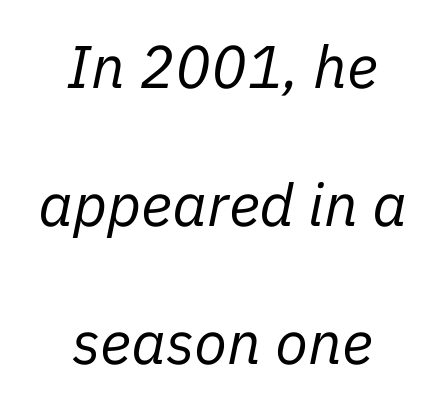
The image shows 60 px regular-weight type, italic (leaning right); set centered, loose line spacing (2.3x), normal letter spacing, not underlined; low stroke contrast and a medium x-height.
